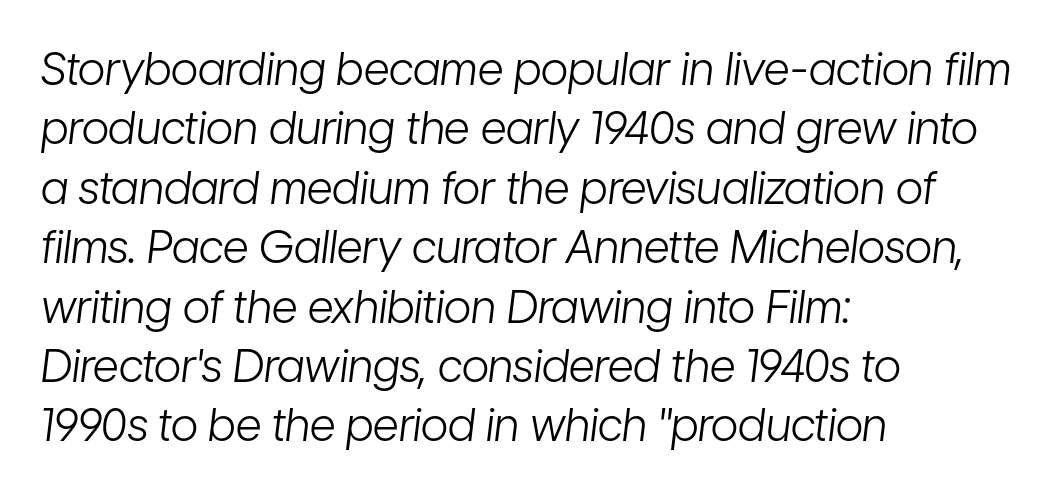
{"italic": "yes", "lean": "right", "slant_degrees": 7, "bold": "no", "weight": "light", "width": "condensed", "stroke_contrast": "low", "x_height": "medium", "monospaced": "no", "underline": "no", "align": "left", "line_spacing": "normal", "line_spacing_ratio": 1.32, "letter_spacing": "normal", "letter_spacing_em": 0.0, "glyph_px": 45}
